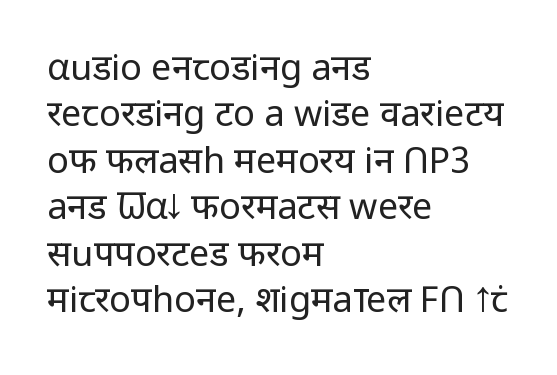
The letters advance in unequal steps, a hallmark of proportional type. A roman cut, with each character standing at attention. Nope, no serifs anywhere on these letters. Tracking here is standard; glyphs follow each other at the usual distance. The rendering uses a moderate line-height, typical for paragraphs. Stroke thickness stays within the range of a standard reading face or lighter.
